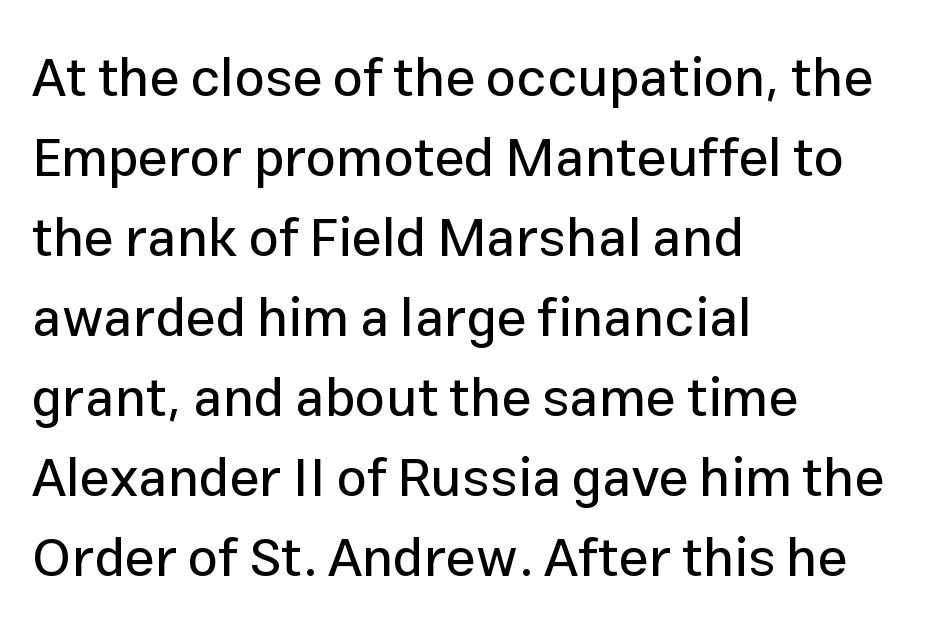
Q: Is the text italic (slanted)? A: No, it is upright.
Q: Is the typeface a serif or a sans-serif typeface? A: Sans-serif.
Q: Is the text underlined? A: No.
Q: How is the paragraph aligned? A: Left-aligned.
Q: Is the spacing between letters normal or unusually wide? A: Normal.
Q: Is the spacing between lines tight, normal or loose? A: Normal.
Q: Width (condensed, normal, or wide)? A: Normal.
Q: Stroke contrast? A: Low.
Q: x-height? A: Medium.
Q: Monospaced? A: No.
